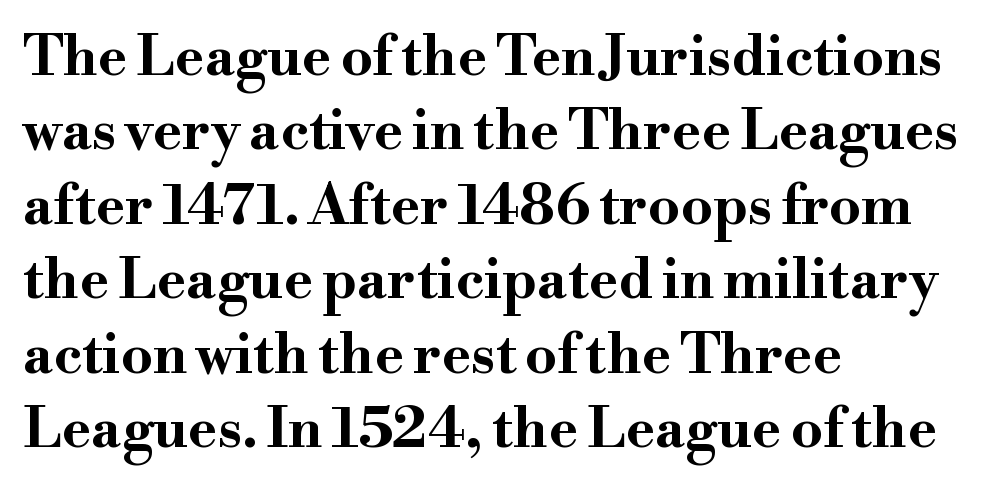
Reading down the block, your eye returns to a fixed left position each line. Is this a sans? No — the strokes have serifs. Glance below the letters and you will spot only blank space. Leading matches the norm, producing a regular column. Each word holds together tightly as a unit, with standard inter-letter gaps.
